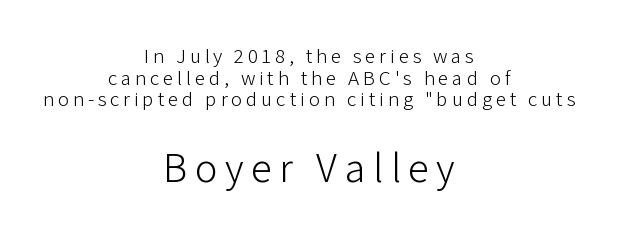
{"serif": "no", "italic": "no", "bold": "no", "weight": "light", "width": "normal", "stroke_contrast": "low", "x_height": "medium", "monospaced": "no", "underline": "no", "align": "center", "line_spacing": "tight", "line_spacing_ratio": 1.03, "larger_block": "second", "size_ratio": 2.0, "glyph_px": 42}
